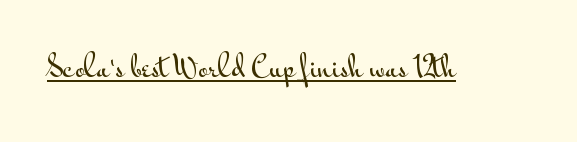
The image shows 28 px wide sans-serif type; set normal letter spacing, underlined; medium stroke contrast and a small x-height.
